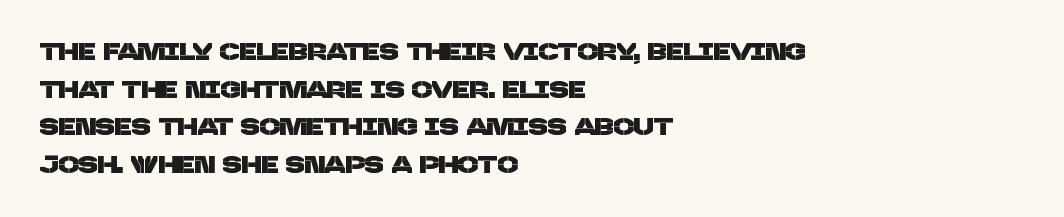
Q: Is the text underlined? A: No.
Q: How is the paragraph aligned? A: Left-aligned.
Q: Is the spacing between letters normal or unusually wide? A: Normal.
Q: Is the spacing between lines tight, normal or loose? A: Normal.
